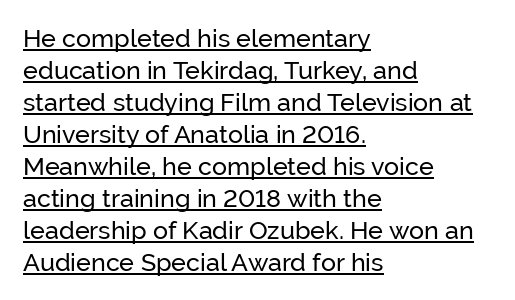
{"italic": "no", "underline": "yes", "align": "left", "line_spacing": "normal", "line_spacing_ratio": 1.28, "letter_spacing": "normal", "letter_spacing_em": 0.0, "glyph_px": 25}
